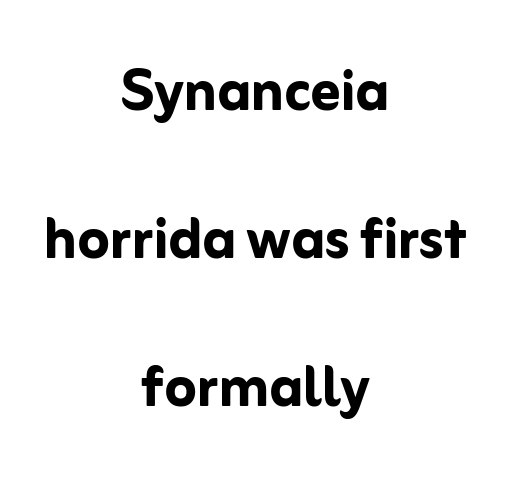
The image shows 73 px semibold sans-serif type, upright; set centered, loose line spacing (2.03x), normal letter spacing, not underlined; low stroke contrast and a medium x-height.
